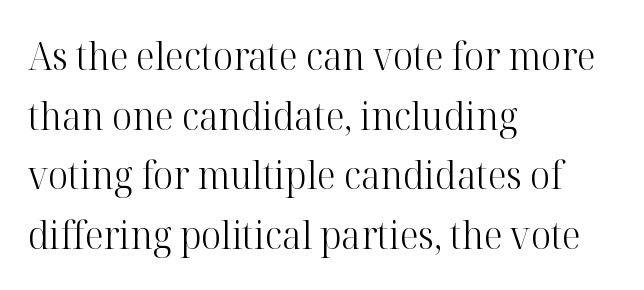
The image shows 39 px light serif type, upright; set left-aligned, normal line spacing (1.53x), normal letter spacing, not underlined; high stroke contrast and a medium x-height.
